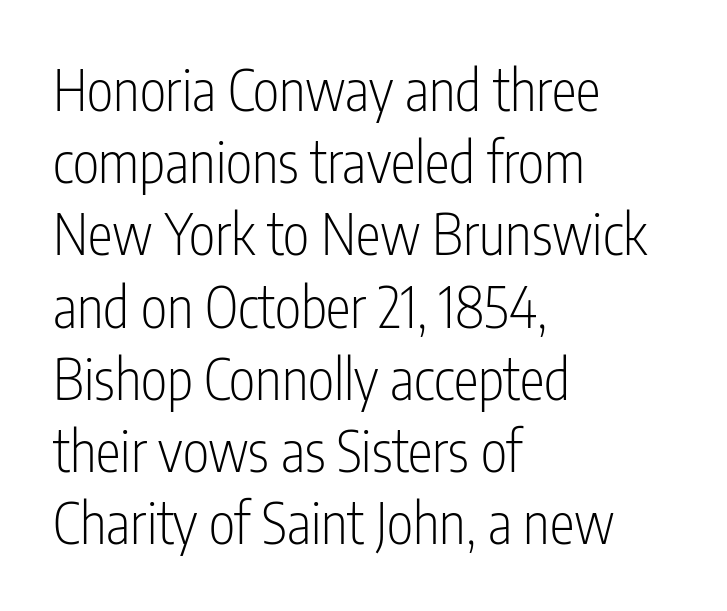
The face used here is proportionally spaced, like ordinary book or web type. Check the space under the baseline: it is left empty. Look at the bottom of the vertical strokes: they stop flat, with no serifs. The font is comparable to plain body text, perhaps lighter. Notice how the stems are strictly vertical — no italics here. Is the letter spacing exaggerated? No — it looks like the ordinary default.
